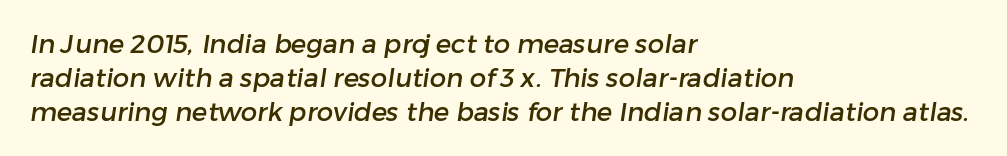
How would I describe the line gaps? Plain and ordinary. These lines are set flush left with a ragged right edge. The space beneath each line is pristine and unruled. Spacing between characters is what you'd get straight out of the box.
